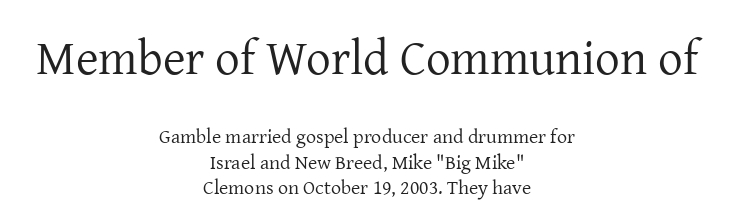
{"serif": "yes", "italic": "no", "bold": "no", "weight": "regular", "width": "normal", "stroke_contrast": "low", "x_height": "medium", "monospaced": "no", "underline": "no", "align": "center", "line_spacing": "normal", "line_spacing_ratio": 1.27, "letter_spacing": "normal", "letter_spacing_em": 0.0, "larger_block": "first", "size_ratio": 2.45, "glyph_px": 49}
